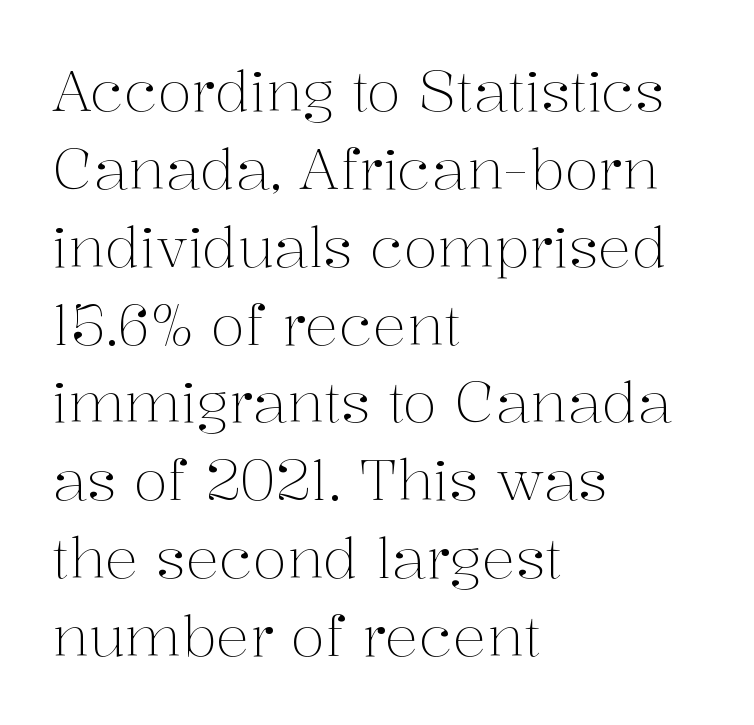
Does the lettering tilt? It doesn't — this is upright. The face used here is proportionally spaced, like ordinary book or web type. Reading down the column, the eye jumps a familiar distance to each next line. Letter spacing: default. A serif font was chosen for this passage.
